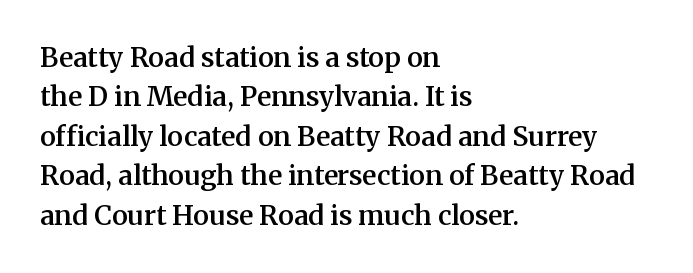
Q: Is the text bold? A: Semi-bold.
Q: Is the text italic (slanted)? A: No, it is upright.
Q: Is the text underlined? A: No.
Q: How is the paragraph aligned? A: Left-aligned.
Q: Is the spacing between letters normal or unusually wide? A: Normal.
Q: Is the spacing between lines tight, normal or loose? A: Normal.
